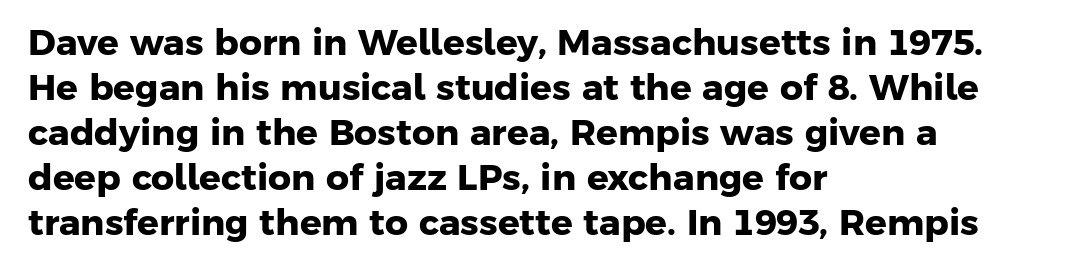
The image shows 36 px heavy sans-serif type; set left-aligned, normal line spacing (1.25x), normal letter spacing, not underlined; low stroke contrast and a medium x-height.
